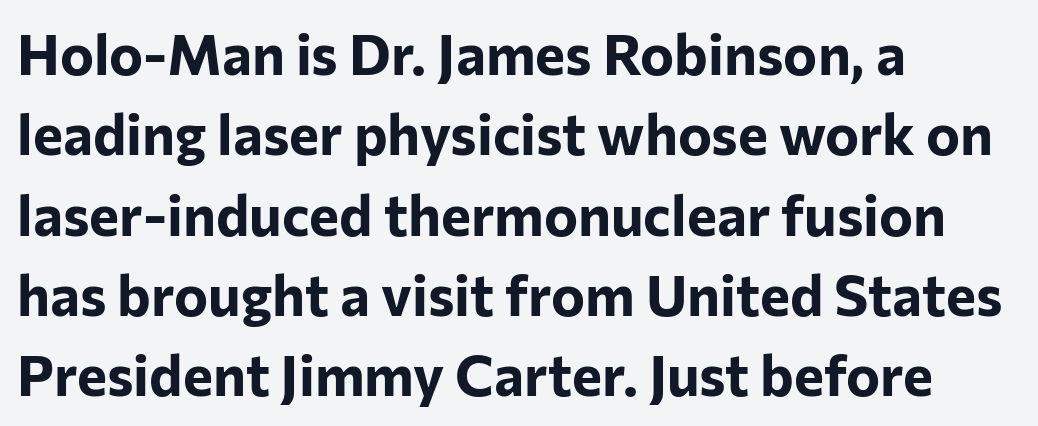
The space directly below the letters is spotless. Notice how thick the strokes are: this is what a full bold looks like. Serif or sans? Sans — the stroke terminals are bare. One-word summary of the alignment: left. A typesetter would call this proportional, since set widths differ per character. This sample uses plain, unmodified letter spacing.
